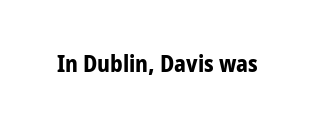
The image shows 23 px bold type, upright; set normal letter spacing, not underlined.
